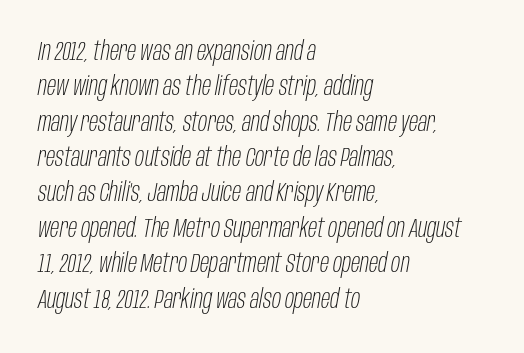
Q: Is the text bold? A: No.
Q: Is the text italic (slanted)? A: Yes, it leans right by about 10 degrees.
Q: Is the text underlined? A: No.
Q: How is the paragraph aligned? A: Left-aligned.
Q: Is the spacing between letters normal or unusually wide? A: Normal.
Q: Is the spacing between lines tight, normal or loose? A: Normal.
